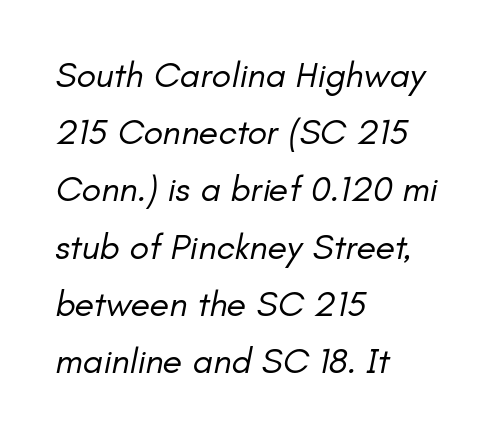
{"italic": "yes", "lean": "right", "slant_degrees": 11, "bold": "no", "weight": "regular", "width": "normal", "stroke_contrast": "low", "x_height": "small", "monospaced": "no", "underline": "no", "align": "left", "line_spacing": "normal", "line_spacing_ratio": 1.59, "letter_spacing": "normal", "letter_spacing_em": 0.0, "glyph_px": 36}
